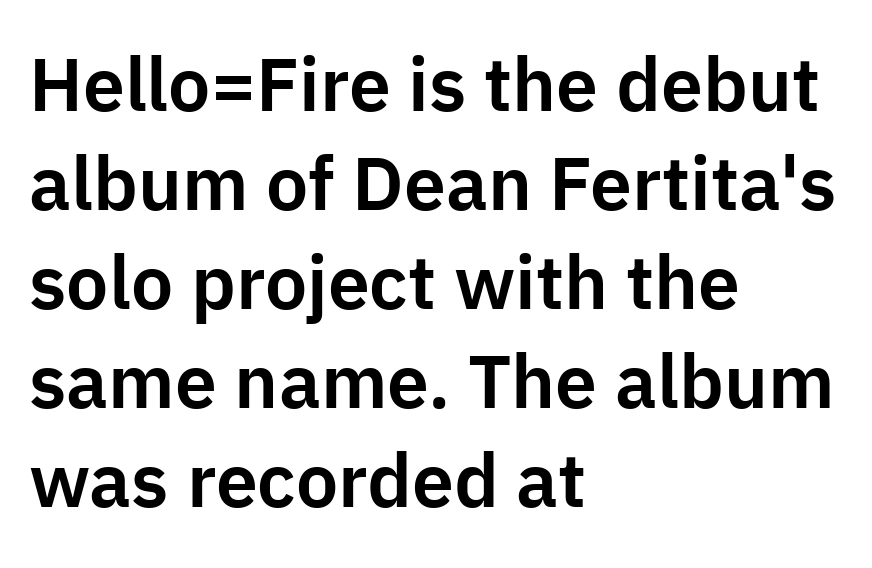
The image shows 75 px sans-serif type, upright; set left-aligned, normal line spacing (1.32x), normal letter spacing, not underlined; low stroke contrast and a medium x-height.
